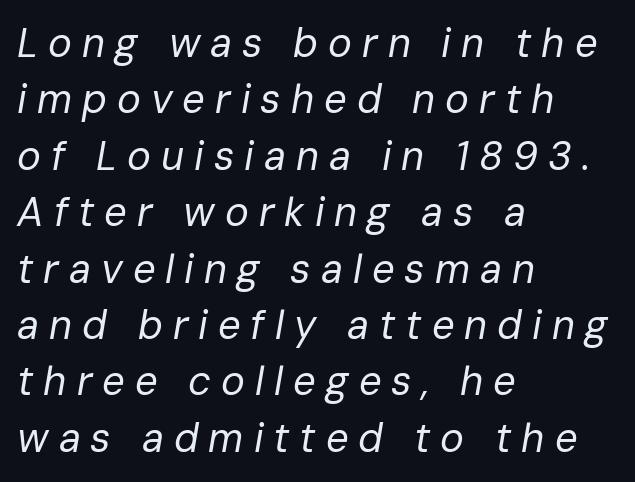
Q: Is the text bold? A: No.
Q: Is the text italic (slanted)? A: Yes, it leans right by about 10 degrees.
Q: Is the text underlined? A: No.
Q: How is the paragraph aligned? A: Left-aligned.
Q: Is the spacing between letters normal or unusually wide? A: Unusually wide.
Q: Is the spacing between lines tight, normal or loose? A: Normal.
Q: Width (condensed, normal, or wide)? A: Normal.
Q: Stroke contrast? A: Low.
Q: x-height? A: Medium.
Q: Monospaced? A: No.
